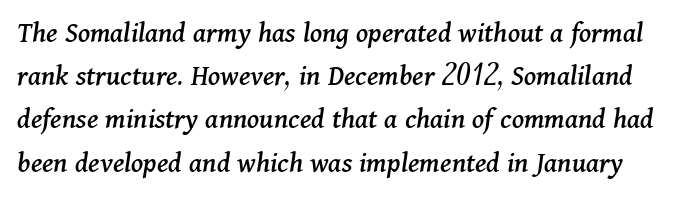
How would I describe the line gaps? Plain and ordinary. Beneath every word, the page is bare. The typeface chosen for these lines features serifs. Every character sits at an angle, as italics do. A typesetter would call this proportional, since set widths differ per character.
